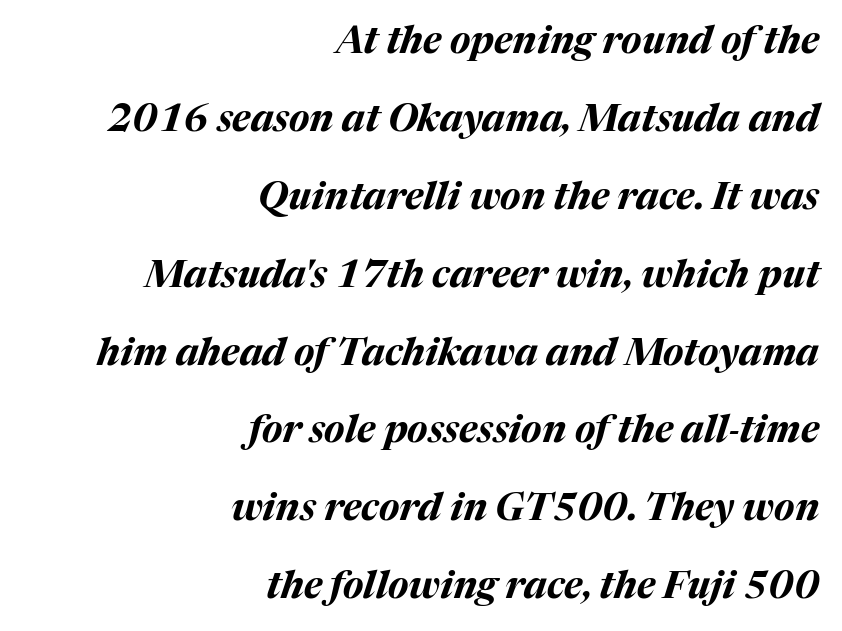
Q: Is the text bold? A: Yes.
Q: Is the text italic (slanted)? A: Yes, it leans right by about 17 degrees.
Q: Is the text underlined? A: No.
Q: How is the paragraph aligned? A: Right-aligned.
Q: Is the spacing between letters normal or unusually wide? A: Normal.
Q: Is the spacing between lines tight, normal or loose? A: Loose.
Q: Width (condensed, normal, or wide)? A: Normal.
Q: Stroke contrast? A: Medium.
Q: x-height? A: Medium.
Q: Monospaced? A: No.
